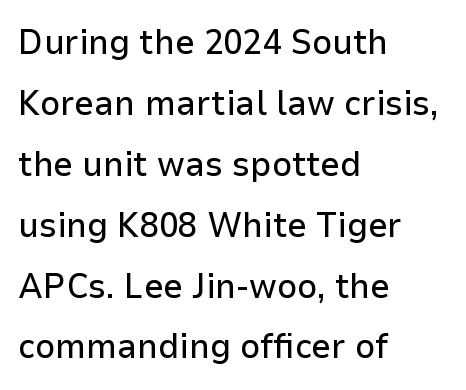
Q: Is the text italic (slanted)? A: No, it is upright.
Q: Is the typeface a serif or a sans-serif typeface? A: Sans-serif.
Q: Is the text underlined? A: No.
Q: How is the paragraph aligned? A: Left-aligned.
Q: Is the spacing between letters normal or unusually wide? A: Normal.
Q: Width (condensed, normal, or wide)? A: Normal.
Q: Stroke contrast? A: Low.
Q: x-height? A: Medium.
Q: Monospaced? A: No.
